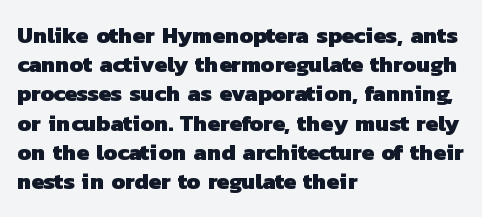
The image shows 23 px bold type; set left-aligned, normal line spacing (1.27x), normal letter spacing, not underlined.
